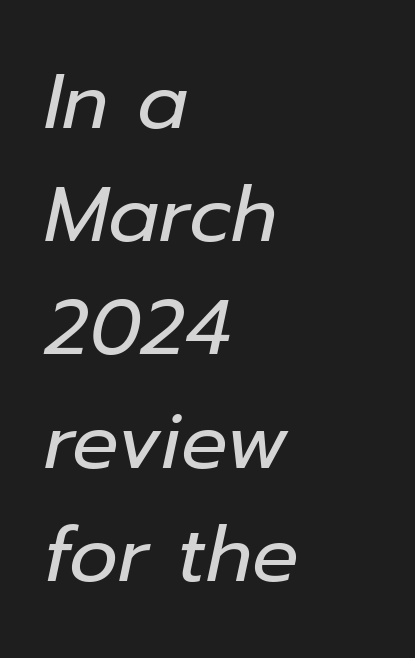
{"italic": "yes", "lean": "right", "slant_degrees": 12, "bold": "no", "weight": "regular", "width": "normal", "stroke_contrast": "low", "x_height": "medium", "monospaced": "no", "underline": "no", "align": "left", "line_spacing": "normal", "line_spacing_ratio": 1.47, "letter_spacing": "normal", "letter_spacing_em": 0.0, "glyph_px": 77}
